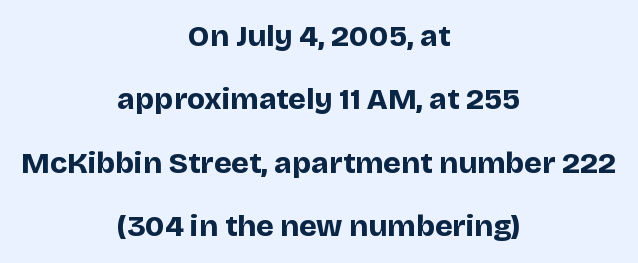
{"serif": "no", "italic": "no", "bold": "yes", "weight": "bold", "width": "normal", "stroke_contrast": "low", "x_height": "large", "monospaced": "no", "underline": "no", "align": "center", "line_spacing": "loose", "line_spacing_ratio": 2.11, "letter_spacing": "normal", "letter_spacing_em": 0.0, "glyph_px": 30}
